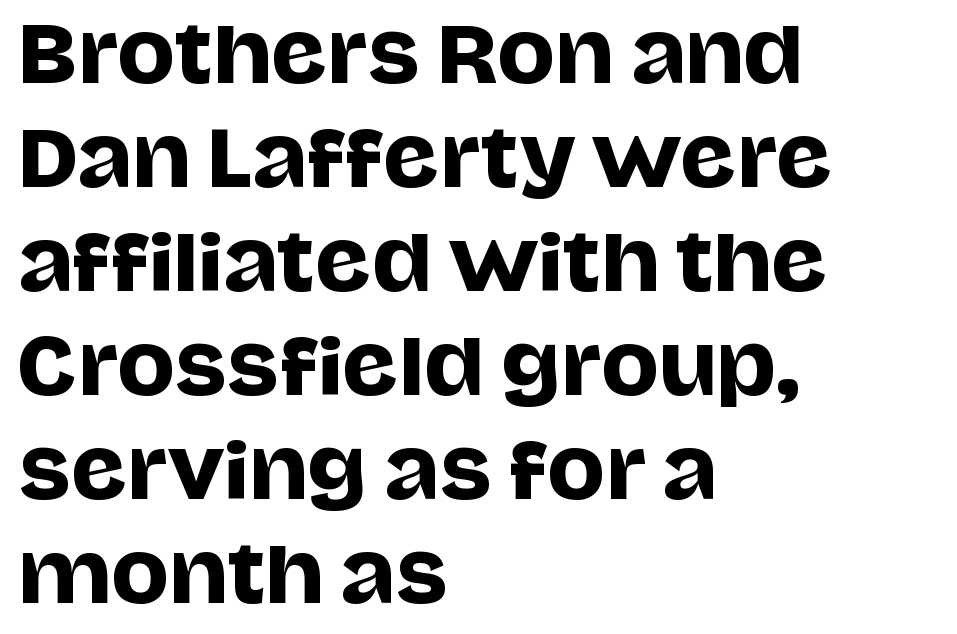
Q: Is the text italic (slanted)? A: No, it is upright.
Q: Is the typeface a serif or a sans-serif typeface? A: Sans-serif.
Q: Is the text underlined? A: No.
Q: How is the paragraph aligned? A: Left-aligned.
Q: Is the spacing between letters normal or unusually wide? A: Normal.
Q: Is the spacing between lines tight, normal or loose? A: Normal.
Q: Width (condensed, normal, or wide)? A: Normal.
Q: Stroke contrast? A: Low.
Q: x-height? A: Large.
Q: Monospaced? A: No.
